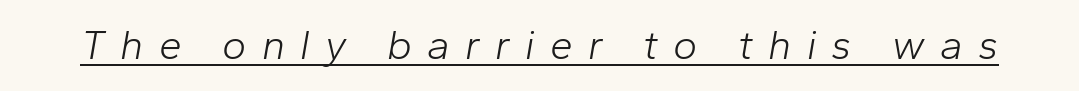
The image shows 41 px light type, italic (leaning right); set unusually wide letter spacing (+0.37 em), underlined; low stroke contrast and a medium x-height.
